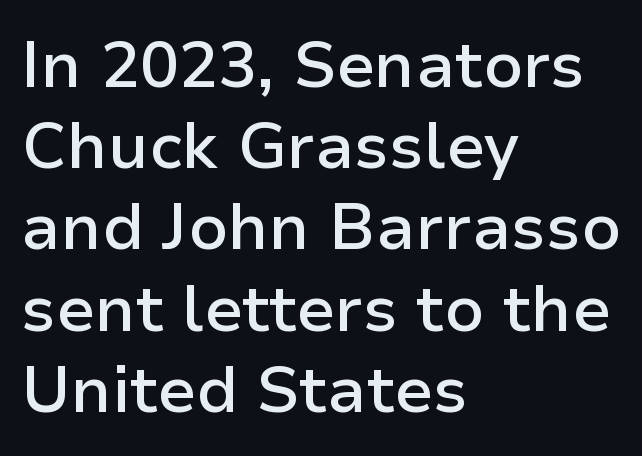
The image shows 65 px semibold sans-serif type, upright; set left-aligned, normal line spacing (1.25x), normal letter spacing, not underlined; low stroke contrast and a medium x-height.
